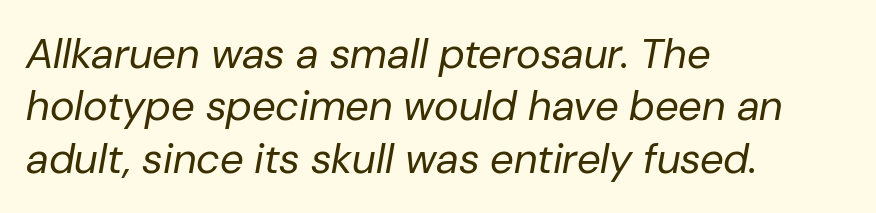
Q: Is the text bold? A: No.
Q: Is the text italic (slanted)? A: Yes, it leans right by about 10 degrees.
Q: Is the text underlined? A: No.
Q: How is the paragraph aligned? A: Left-aligned.
Q: Is the spacing between letters normal or unusually wide? A: Normal.
Q: Is the spacing between lines tight, normal or loose? A: Normal.
Q: Width (condensed, normal, or wide)? A: Normal.
Q: Stroke contrast? A: Low.
Q: x-height? A: Medium.
Q: Monospaced? A: No.
